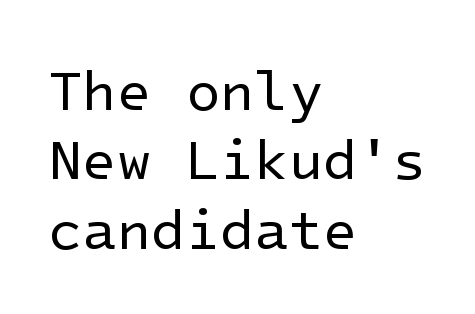
Q: Is the text bold? A: No.
Q: Is the text italic (slanted)? A: No, it is upright.
Q: Is the typeface a serif or a sans-serif typeface? A: Sans-serif.
Q: Is the text underlined? A: No.
Q: How is the paragraph aligned? A: Left-aligned.
Q: Is the spacing between letters normal or unusually wide? A: Normal.
Q: Width (condensed, normal, or wide)? A: Normal.
Q: Stroke contrast? A: Low.
Q: x-height? A: Medium.
